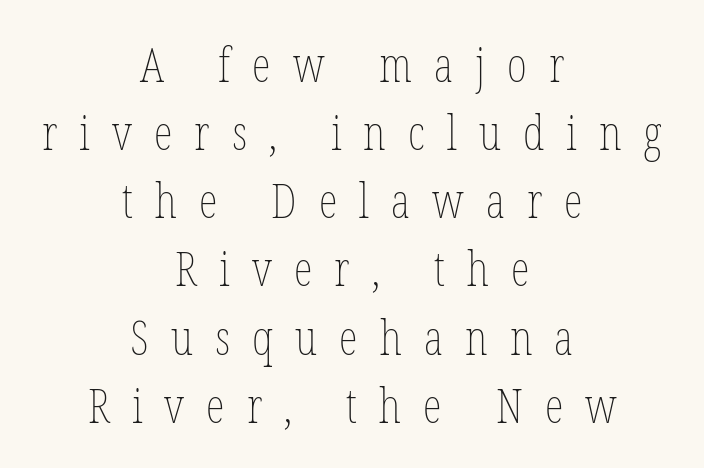
{"italic": "no", "bold": "no", "weight": "thin", "width": "condensed", "stroke_contrast": "low", "x_height": "medium", "monospaced": "no", "underline": "no", "align": "center", "line_spacing": "normal", "line_spacing_ratio": 1.42, "letter_spacing": "wide", "letter_spacing_em": 0.46, "glyph_px": 48}
